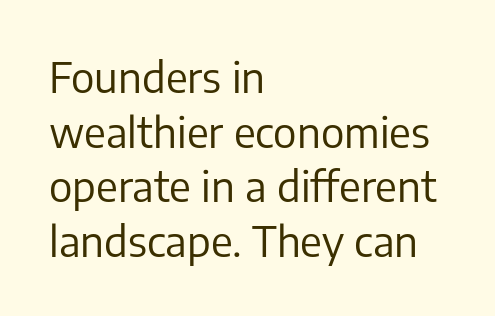
Q: Is the text bold? A: No.
Q: Is the text italic (slanted)? A: No, it is upright.
Q: Is the typeface a serif or a sans-serif typeface? A: Sans-serif.
Q: Is the text underlined? A: No.
Q: How is the paragraph aligned? A: Left-aligned.
Q: Is the spacing between letters normal or unusually wide? A: Normal.
Q: Is the spacing between lines tight, normal or loose? A: Normal.
Q: Width (condensed, normal, or wide)? A: Normal.
Q: Stroke contrast? A: Low.
Q: x-height? A: Medium.
Q: Monospaced? A: No.
